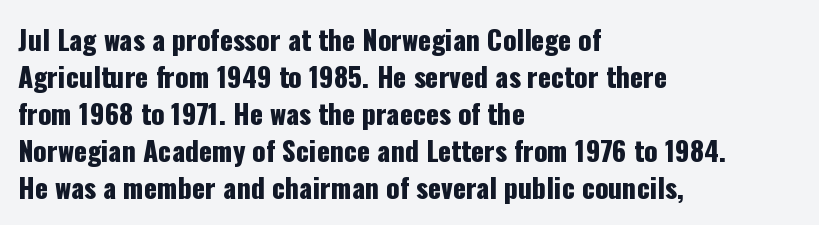
A typesetter would call this zero additional tracking. Notice how descenders clear the ascenders below comfortably — that's standard leading. Ordinary non-slanted type is in use. Letters rest on an invisible, unmarked baseline.
